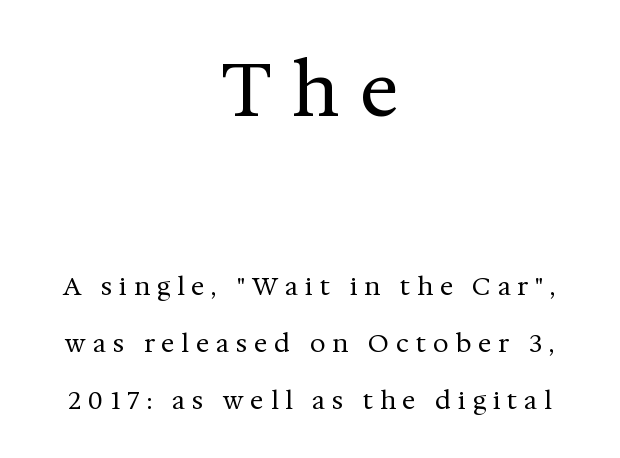
The image shows 74 px regular-weight serif type, upright; set centered, loose line spacing (2.29x), unusually wide letter spacing (+0.28 em), not underlined; the first (top) block is 2.96x larger; medium stroke contrast and a medium x-height.
